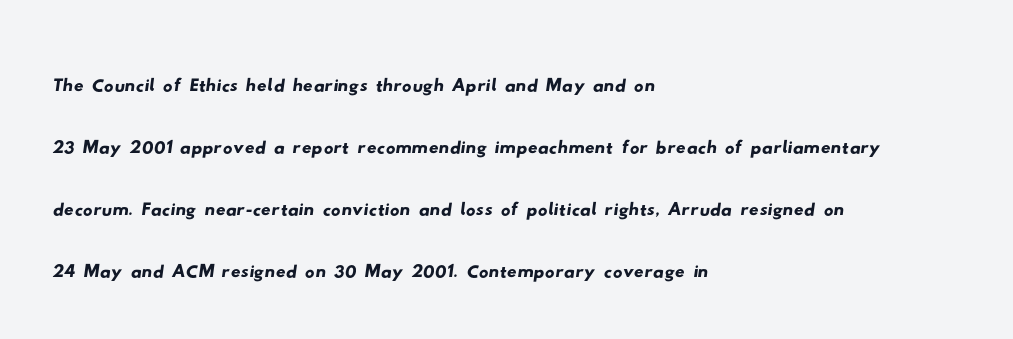
The image shows 48 px wide sans-serif type; set left-aligned, normal line spacing (1.29x), normal letter spacing, not underlined; low stroke contrast and a small x-height.
